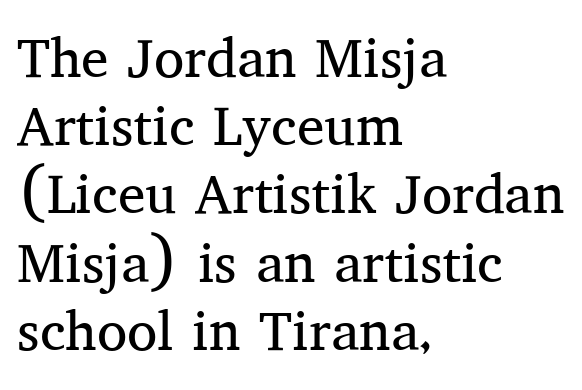
The image shows 55 px regular-weight serif type, upright; set left-aligned, line spacing 1.24x, normal letter spacing, not underlined; medium stroke contrast and a medium x-height.
